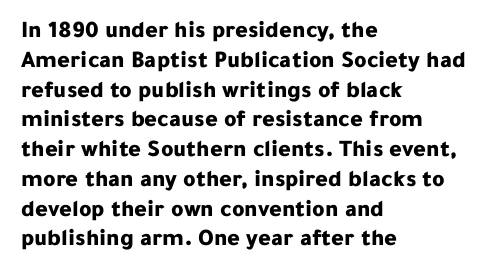
Every character sits straight up, as roman type does. This rendering uses left alignment, leaving the right contour irregular. Letters rest on an invisible, unmarked baseline. The passage shown has conventional tracking throughout. Pretty heavy lettering here — definitely bold.
